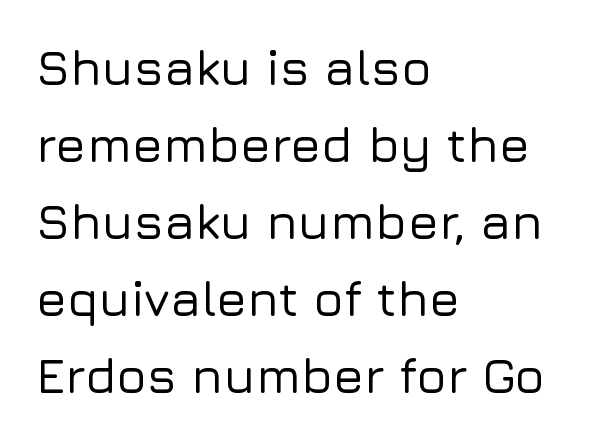
Upright lettering throughout. The rendering uses natural spacing where letterforms have individual widths. Does the copy run flush right? No — it runs flush left. How are the letters spaced? Ordinarily, with no added tracking. The face used here is a sans, in the tradition of grotesques and geometrics.
